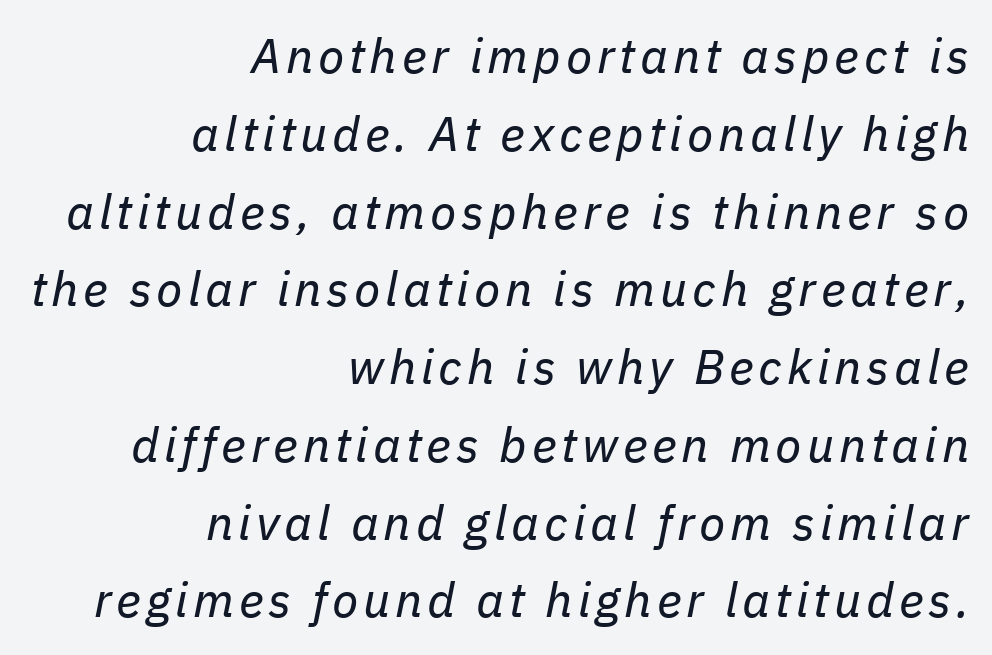
Q: Is the text bold? A: No.
Q: Is the text italic (slanted)? A: Yes, it leans right by about 11 degrees.
Q: Is the text underlined? A: No.
Q: How is the paragraph aligned? A: Right-aligned.
Q: Is the spacing between lines tight, normal or loose? A: Normal.
Q: Width (condensed, normal, or wide)? A: Normal.
Q: Stroke contrast? A: Low.
Q: x-height? A: Medium.
Q: Monospaced? A: No.
